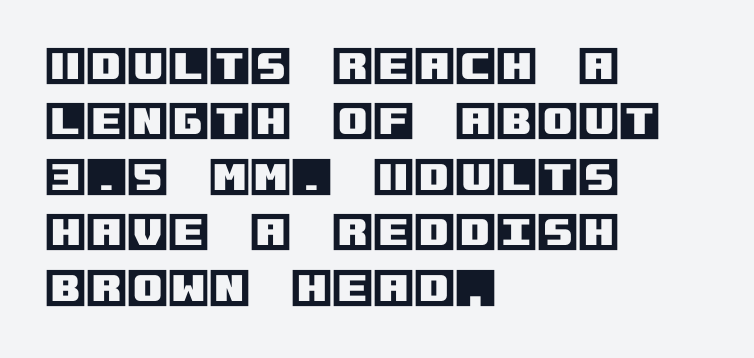
{"italic": "no", "width": "normal", "x_height": "large", "underline": "no", "align": "left", "line_spacing": "normal", "line_spacing_ratio": 1.32, "letter_spacing": "normal", "letter_spacing_em": 0.0, "glyph_px": 42}
